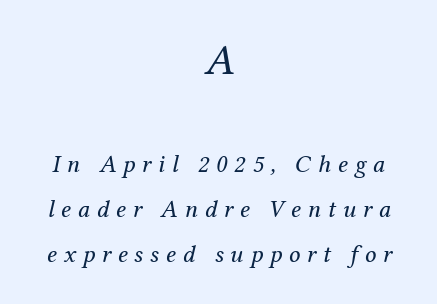
Look at the glyph heights: the upper group is clearly the bigger setting. Leftover space on each line is divided equally before and after the words. The type family on display is of the serif kind. The text carries the slant typical of an italic or oblique font. On a weight scale, this lands at 450 or below.
